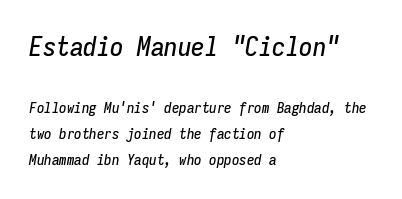
The image shows 27 px text type, italic (leaning right); set left-aligned, line spacing 1.74x, normal letter spacing, not underlined; the first (top) block is 1.8x larger.
